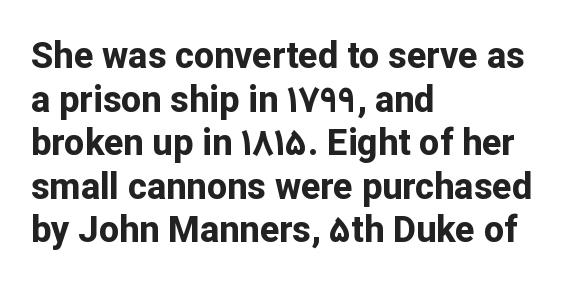
{"serif": "no", "italic": "no", "bold": "yes", "weight": "bold", "width": "normal", "stroke_contrast": "low", "x_height": "medium", "monospaced": "no", "underline": "no", "align": "left", "line_spacing_ratio": 1.21, "letter_spacing": "normal", "letter_spacing_em": 0.0, "glyph_px": 36}
